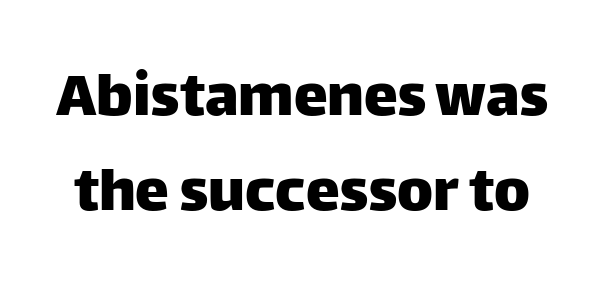
Q: Is the text italic (slanted)? A: No, it is upright.
Q: Is the typeface a serif or a sans-serif typeface? A: Sans-serif.
Q: Is the text underlined? A: No.
Q: Is the spacing between letters normal or unusually wide? A: Normal.
Q: Is the spacing between lines tight, normal or loose? A: Normal.
Q: Width (condensed, normal, or wide)? A: Normal.
Q: Stroke contrast? A: Low.
Q: x-height? A: Large.
Q: Monospaced? A: No.
